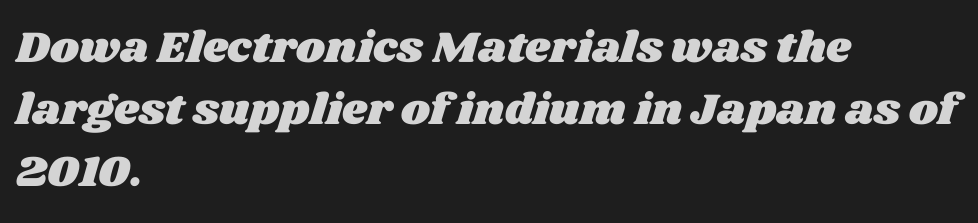
Anything drawn beneath the words? Only blank space. Glyph-to-glyph distance matches everyday printed text. Varying glyph widths throughout — classic text-font behaviour. This sample is left-justified, so line endings fall wherever the words run out. Baseline-to-baseline distance is the conventional proportion of letter height.
